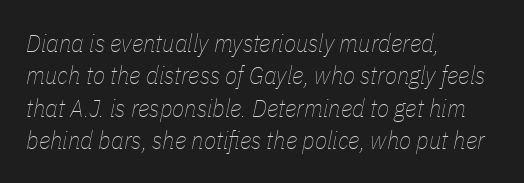
This sample is left-justified, so line endings fall wherever the words run out. The passage shown is not bold in any degree. This sample keeps an unexceptional amount of space between lines. Type without underlining.
